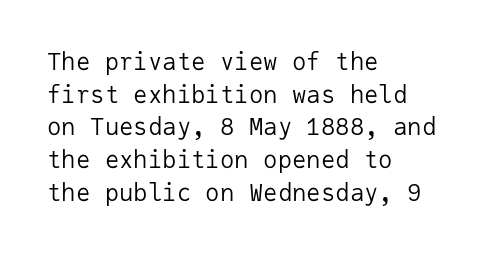
{"italic": "no", "bold": "no", "underline": "no", "align": "left", "line_spacing": "normal", "line_spacing_ratio": 1.36, "letter_spacing": "normal", "letter_spacing_em": 0.0, "glyph_px": 24}
